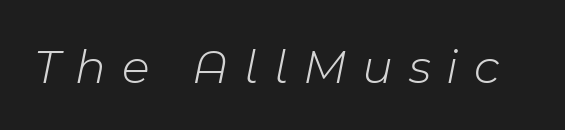
Q: Is the text bold? A: No.
Q: Is the text italic (slanted)? A: Yes, it leans right by about 11 degrees.
Q: Is the text underlined? A: No.
Q: Is the spacing between letters normal or unusually wide? A: Unusually wide.
Q: Width (condensed, normal, or wide)? A: Normal.
Q: Stroke contrast? A: Low.
Q: x-height? A: Medium.
Q: Monospaced? A: No.
